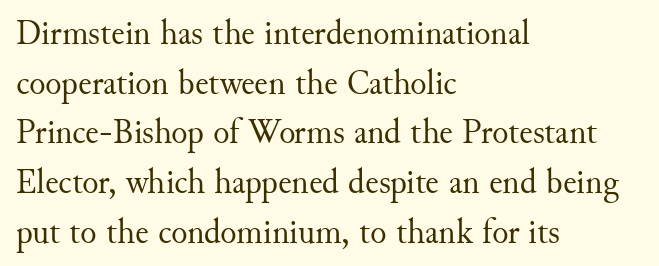
{"serif": "yes", "italic": "no", "bold": "no", "weight": "regular", "width": "normal", "stroke_contrast": "medium", "x_height": "small", "monospaced": "no", "underline": "no", "align": "left", "line_spacing": "normal", "line_spacing_ratio": 1.46, "letter_spacing": "normal", "letter_spacing_em": 0.0, "glyph_px": 34}
